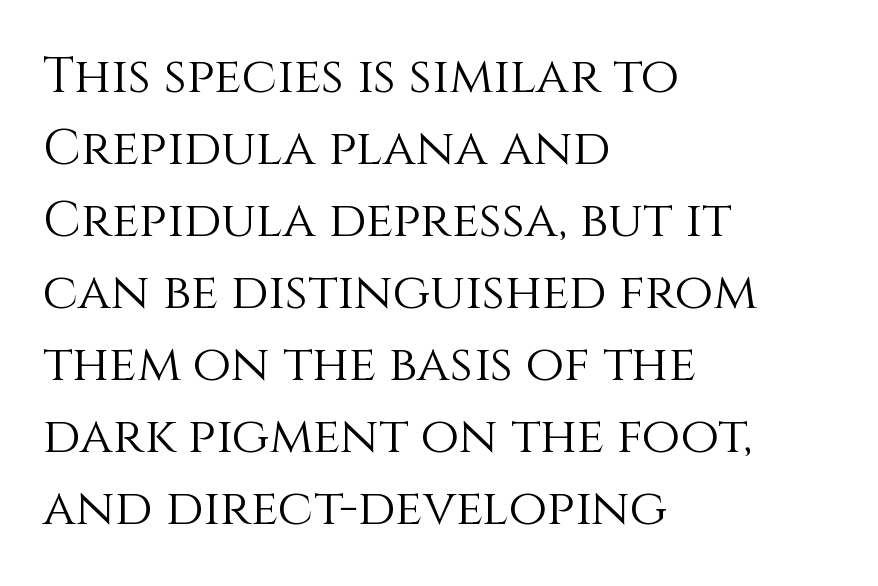
{"italic": "no", "bold": "no", "weight": "light", "width": "normal", "stroke_contrast": "medium", "x_height": "large", "monospaced": "no", "underline": "no", "align": "left", "line_spacing": "normal", "line_spacing_ratio": 1.44, "letter_spacing": "normal", "letter_spacing_em": 0.0, "glyph_px": 50}
